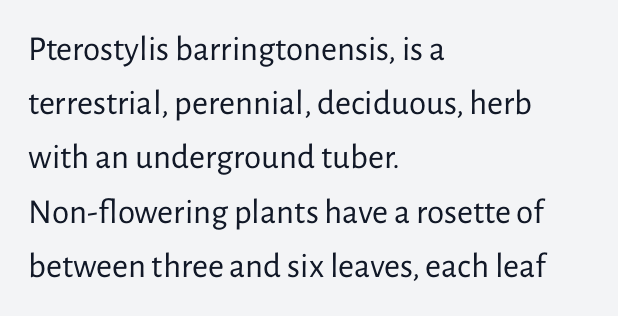
A bare baseline throughout the passage. There is no visible air inserted between adjacent glyphs. Proportional: the letters do not fall into vertical columns. Evenly set lines give the paragraph a standard silhouette. You can tell it's not italic because the verticals are truly vertical. What kind of face is this? One without serifs — a sans.
